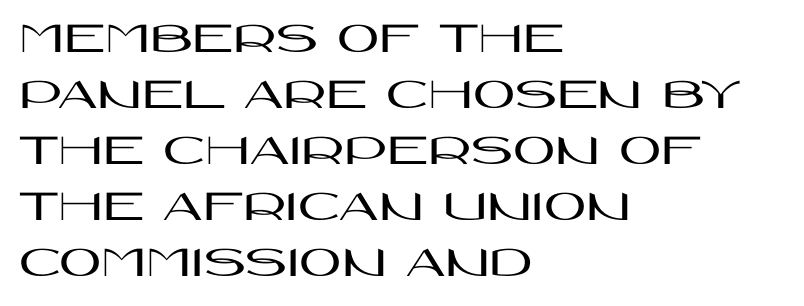
A roman cut, with each character standing at attention. Character widths vary here, with narrow letters taking less room than wide ones. Glance below the letters and you will spot only blank space. Look at the bottom of the vertical strokes: they stop flat, with no serifs. The passage is arranged the way most books set body copy — flush left. Does extra space separate the letters? No, they use regular spacing.
